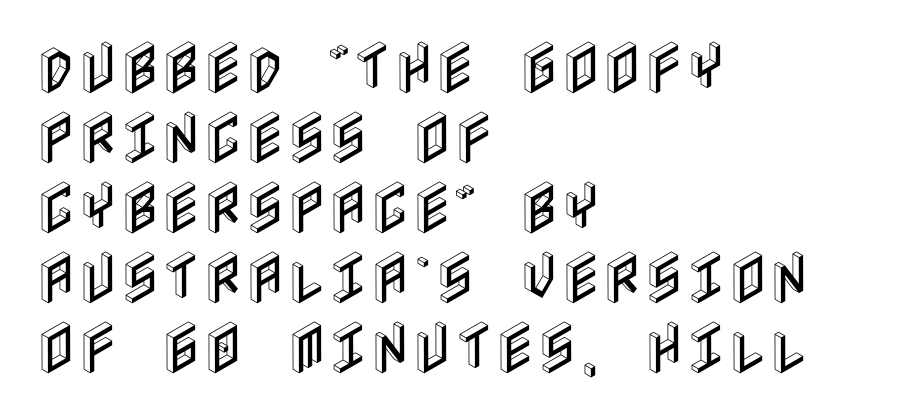
The horizontal fit of the characters is conventional and even. You can tell it's not italic because the verticals are truly vertical. Underlining? Definitely not there. Line starts are locked; line ends wander.
